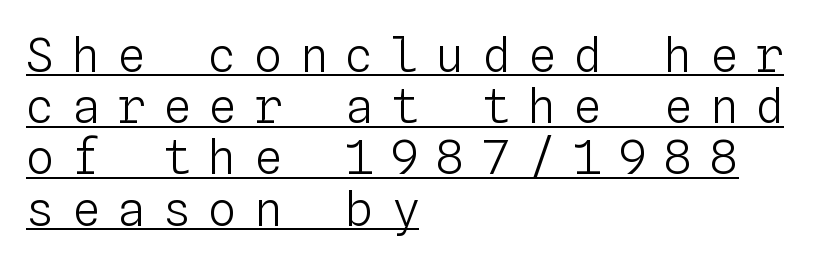
{"italic": "no", "bold": "no", "weight": "light", "width": "normal", "stroke_contrast": "low", "x_height": "medium", "monospaced": "yes", "underline": "yes", "align": "left", "line_spacing": "tight", "line_spacing_ratio": 1.09, "letter_spacing": "wide", "letter_spacing_em": 0.37, "glyph_px": 47}
